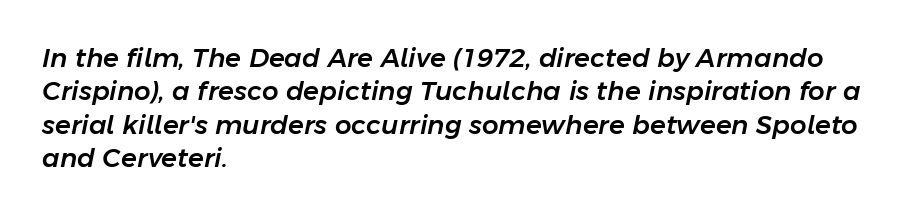
Q: Is the text italic (slanted)? A: Yes, it leans right by about 11 degrees.
Q: Is the text underlined? A: No.
Q: How is the paragraph aligned? A: Left-aligned.
Q: Is the spacing between letters normal or unusually wide? A: Normal.
Q: Is the spacing between lines tight, normal or loose? A: Normal.
